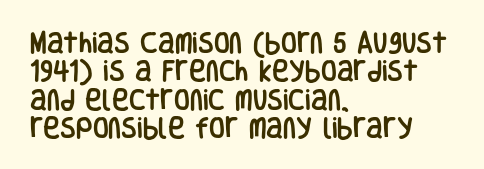
One-word summary of the alignment: left. These lines keep a tight, regular rhythm from letter to letter. Letters rest on an invisible, unmarked baseline. In terms of posture, this sample is upright.
